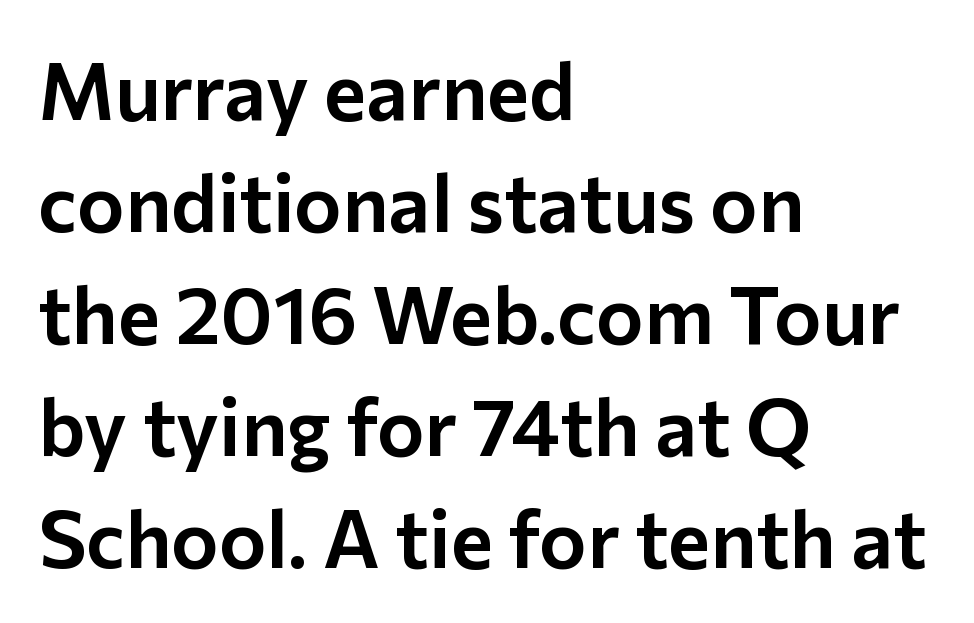
Q: Is the text italic (slanted)? A: No, it is upright.
Q: Is the typeface a serif or a sans-serif typeface? A: Sans-serif.
Q: Is the text underlined? A: No.
Q: How is the paragraph aligned? A: Left-aligned.
Q: Is the spacing between letters normal or unusually wide? A: Normal.
Q: Is the spacing between lines tight, normal or loose? A: Normal.
Q: Width (condensed, normal, or wide)? A: Normal.
Q: Stroke contrast? A: Low.
Q: x-height? A: Medium.
Q: Monospaced? A: No.
